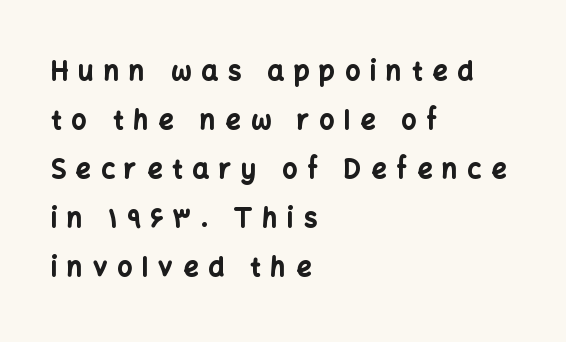
The image shows 26 px bold type, upright; set left-aligned, line spacing 1.88x, unusually wide letter spacing (+0.39 em), not underlined.
